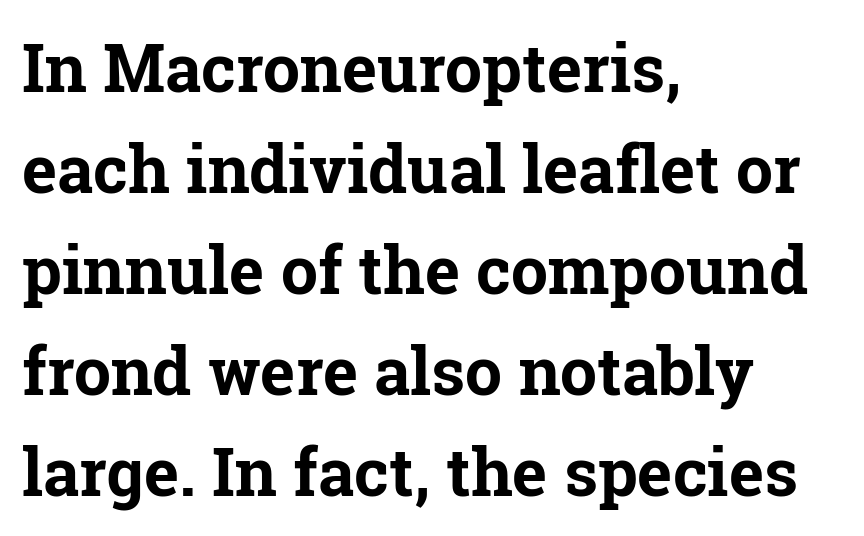
The zone under the glyphs is completely vacant. Posture: upright roman. A full-strength bold gives these letters their thick strokes. Do the characters align in a grid? No, the font is proportional. The horizontal fit of the characters is conventional and even. These lines are composed in type with serifs.
